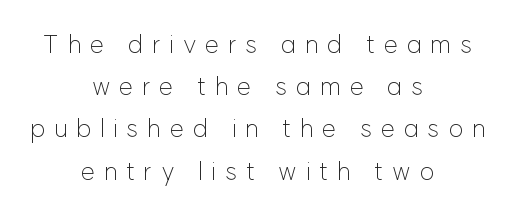
Letters rest on an invisible, unmarked baseline. No italicization has been applied; the sample stays upright. This reads as an unemphasized weight, regular at the heaviest. Normally led — the rows are evenly, conventionally spaced. Short and long lines alike share a common midpoint.
